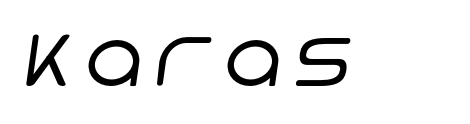
{"serif": "no", "bold": "no", "weight": "regular", "width": "normal", "stroke_contrast": "low", "x_height": "large", "monospaced": "no", "underline": "no", "glyph_px": 79}
